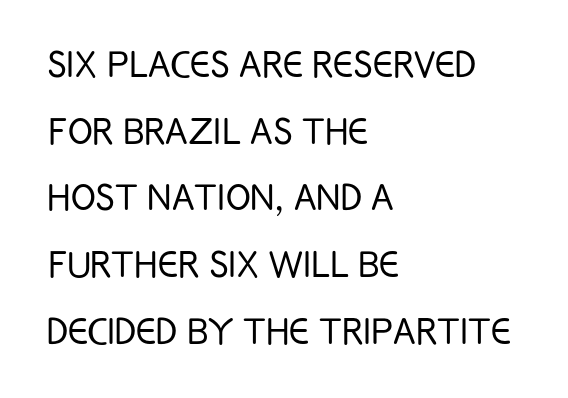
This rendering leaves character spacing at its baseline value. Teacher's note: observe the even left margin — that is flush-left alignment. Quick note: not italic, upright. Letterform terminals end flat and unadorned throughout the passage. Stem width sits at or under what a default text font uses. Varying glyph widths throughout — classic text-font behaviour.
